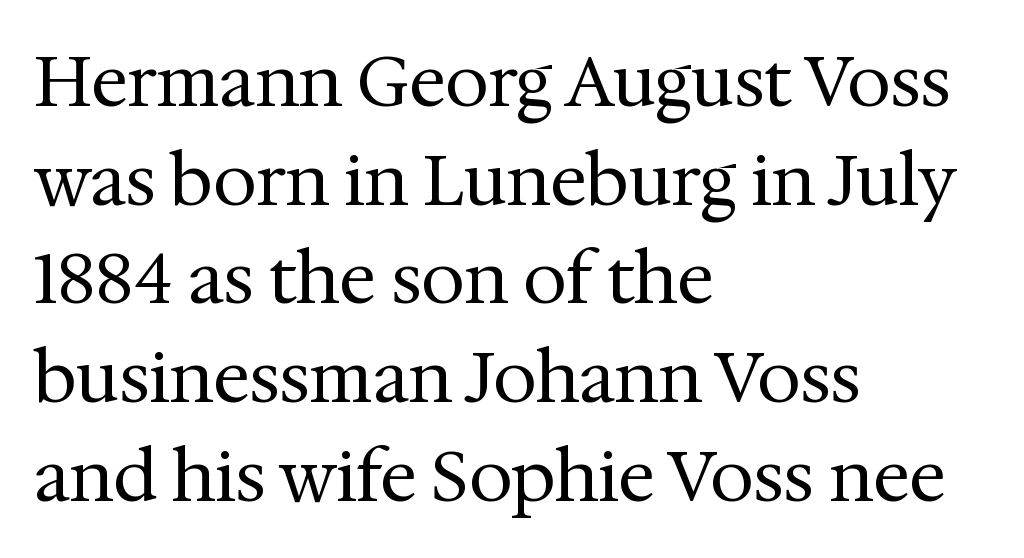
The image shows 70 px regular-weight serif type, upright; set left-aligned, normal line spacing (1.41x), normal letter spacing, not underlined; medium stroke contrast and a medium x-height.
